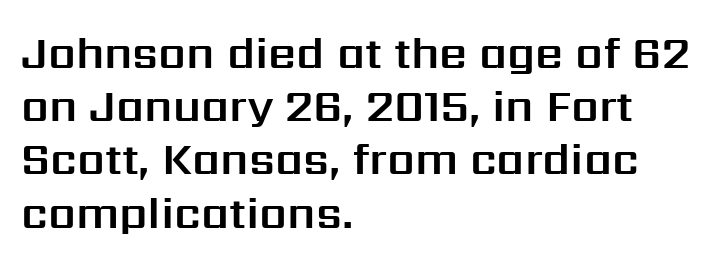
{"serif": "no", "italic": "no", "width": "normal", "stroke_contrast": "medium", "x_height": "medium", "monospaced": "no", "underline": "no", "align": "left", "line_spacing_ratio": 1.21, "letter_spacing": "normal", "letter_spacing_em": 0.0, "glyph_px": 44}
